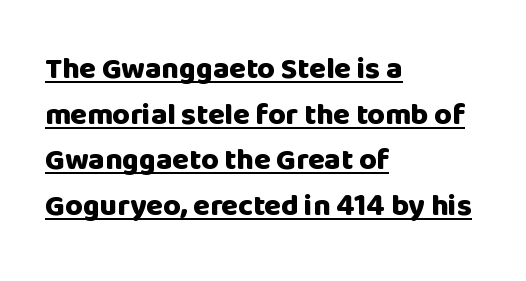
The image shows 30 px heavy sans-serif type, upright; set left-aligned, normal line spacing (1.52x), normal letter spacing, underlined; low stroke contrast and a large x-height.
